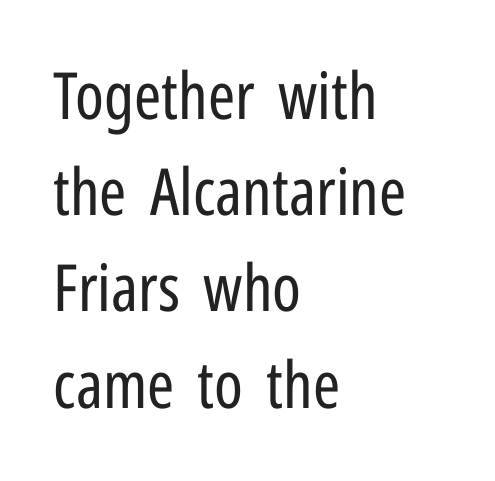
Q: Is the text bold? A: No.
Q: Is the text italic (slanted)? A: No, it is upright.
Q: Is the typeface a serif or a sans-serif typeface? A: Sans-serif.
Q: Is the text underlined? A: No.
Q: How is the paragraph aligned? A: Left-aligned.
Q: Is the spacing between letters normal or unusually wide? A: Normal.
Q: Is the spacing between lines tight, normal or loose? A: Normal.
Q: Width (condensed, normal, or wide)? A: Condensed.
Q: Stroke contrast? A: Low.
Q: x-height? A: Medium.
Q: Monospaced? A: No.
